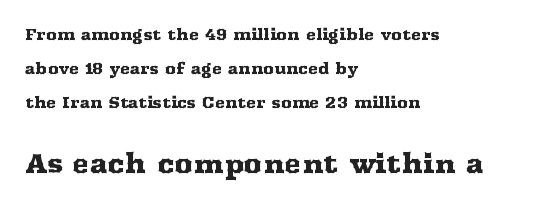
Q: Is the text italic (slanted)? A: No, it is upright.
Q: Is the text underlined? A: No.
Q: How is the paragraph aligned? A: Left-aligned.
Q: Is the spacing between letters normal or unusually wide? A: Normal.
Q: Is the spacing between lines tight, normal or loose? A: Loose.
Q: Which block of text is set in a larger size, the first (top) or the second (bottom)? A: The second (bottom) one.
